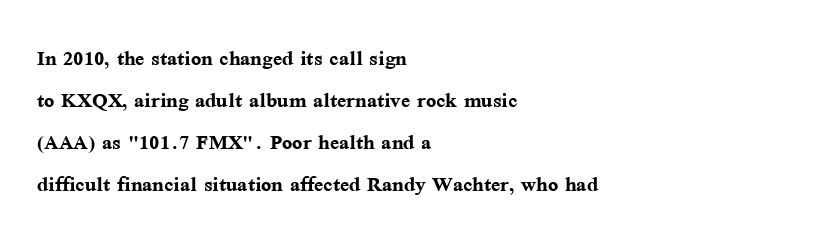
The image shows 27 px bold type, upright; set left-aligned, normal line spacing (1.55x), normal letter spacing, not underlined.
